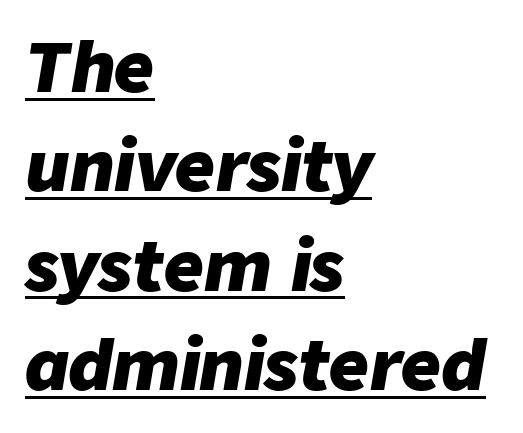
Q: Is the text bold? A: Yes.
Q: Is the text italic (slanted)? A: Yes, it leans right by about 9 degrees.
Q: Is the text underlined? A: Yes.
Q: How is the paragraph aligned? A: Left-aligned.
Q: Is the spacing between letters normal or unusually wide? A: Normal.
Q: Is the spacing between lines tight, normal or loose? A: Normal.
Q: Width (condensed, normal, or wide)? A: Normal.
Q: Stroke contrast? A: Low.
Q: x-height? A: Medium.
Q: Monospaced? A: No.
